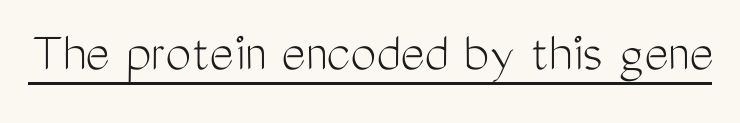
{"serif": "no", "italic": "no", "bold": "no", "weight": "light", "width": "condensed", "stroke_contrast": "medium", "x_height": "medium", "monospaced": "no", "underline": "yes", "letter_spacing": "normal", "letter_spacing_em": 0.0, "glyph_px": 58}
